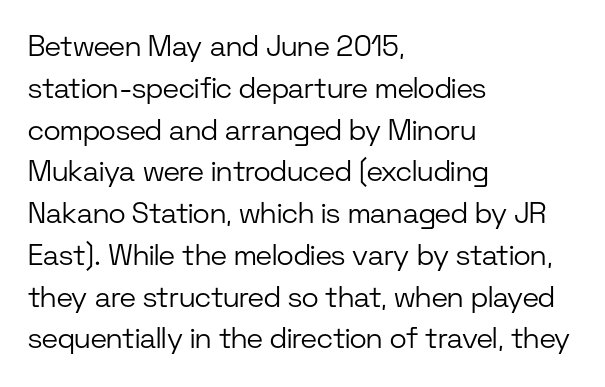
Tall strokes in this sample are plumb rather than angled. No feet cap the strokes, marking this as sans-serif type. Glance below the letters and you will spot only blank space. Every row of glyphs begins at an identical x-position on the left. The face used here is proportionally spaced, like ordinary book or web type. The letters sit at their default tracking, neither squeezed nor spread.
